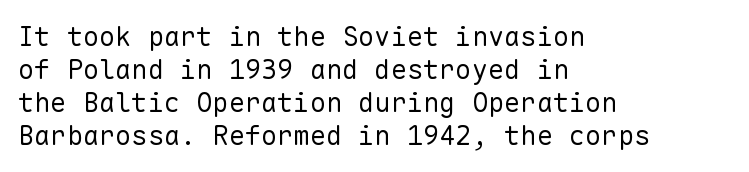
{"italic": "no", "bold": "no", "underline": "no", "align": "left", "line_spacing_ratio": 1.22, "letter_spacing": "normal", "letter_spacing_em": 0.0, "glyph_px": 27}
